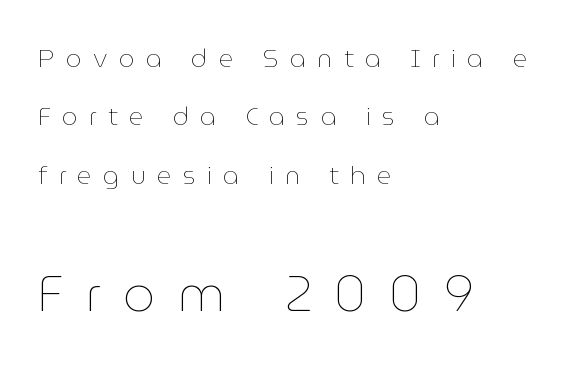
Type without underlining. Between these two stacked blocks, the lower one wins on size. Baseline-to-baseline distance is far greater than the letter height. The ragged edge is on the right, which tells us the setting is flush left. A typesetter would call this proportional, since set widths differ per character.
